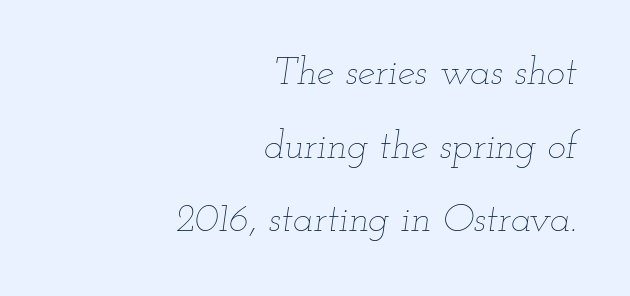
Is the type slanted? Yes — the strokes lean at a clear angle. You could not count columns in this text — the font is proportionally spaced. Short and long lines alike share a common ending point at right. Underlining? Definitely not there. The face looks like a standard text weight, possibly lighter.
